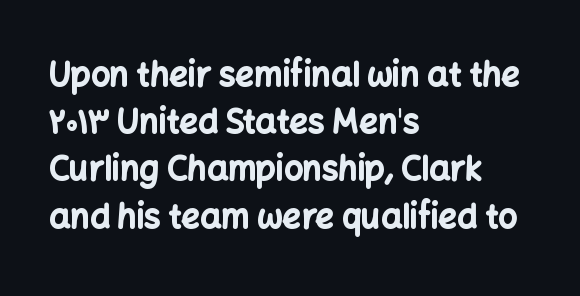
{"serif": "no", "italic": "no", "bold": "yes", "weight": "bold", "width": "normal", "stroke_contrast": "low", "x_height": "medium", "monospaced": "no", "underline": "no", "align": "left", "line_spacing": "normal", "line_spacing_ratio": 1.43, "letter_spacing": "normal", "letter_spacing_em": 0.0, "glyph_px": 33}
